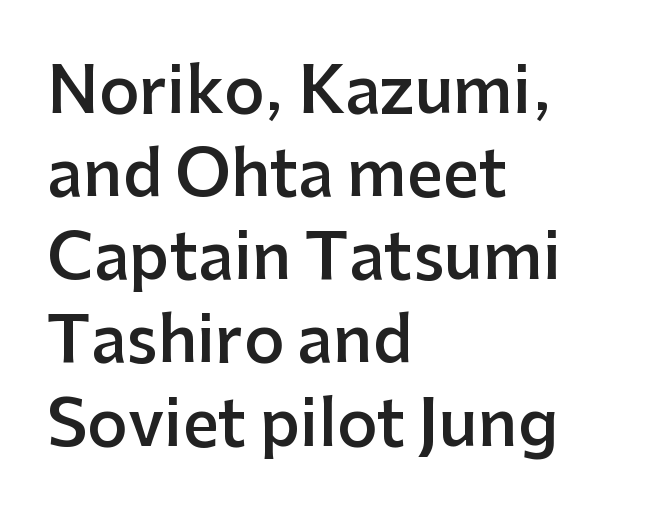
Q: Is the text bold? A: Semi-bold.
Q: Is the text italic (slanted)? A: No, it is upright.
Q: Is the typeface a serif or a sans-serif typeface? A: Sans-serif.
Q: Is the text underlined? A: No.
Q: How is the paragraph aligned? A: Left-aligned.
Q: Is the spacing between letters normal or unusually wide? A: Normal.
Q: Is the spacing between lines tight, normal or loose? A: Normal.
Q: Width (condensed, normal, or wide)? A: Normal.
Q: Stroke contrast? A: Low.
Q: x-height? A: Medium.
Q: Monospaced? A: No.
